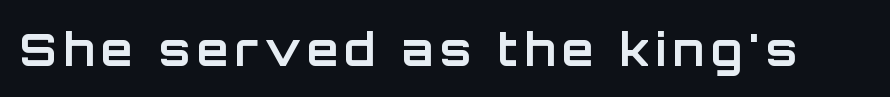
Heft: maximum for text — a bold. No italicization has been applied; the sample stays upright. No feet cap the strokes, marking this as sans-serif type. Any mark beneath the type? The region is blank.
